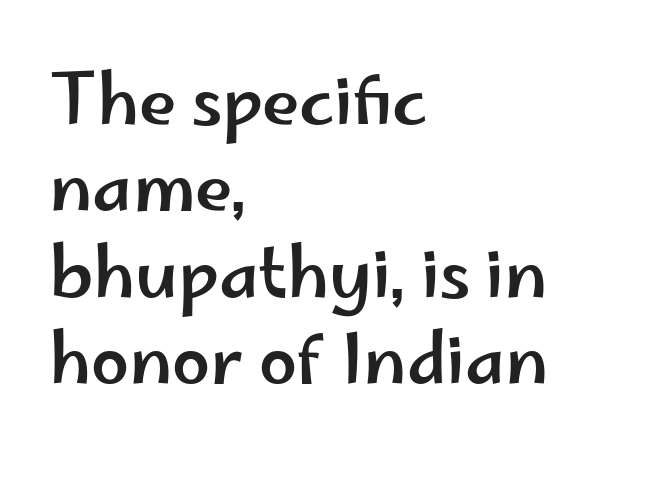
Clear beneath every line of the passage. The vertical gap from one line to the next is medium. Layout note: lines flush left. The face used here is proportionally spaced, like ordinary book or web type.
